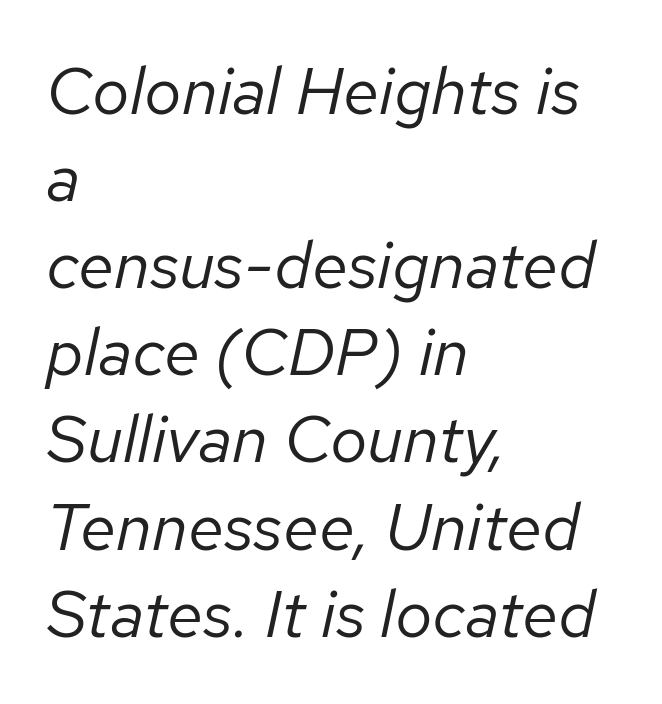
The letterforms sit shoulder to shoulder at normal distance. This sample uses an oblique cut, with every glyph tilted off the vertical. This reads as an unemphasized weight, regular at the heaviest. Does the copy run flush right? No — it runs flush left.
